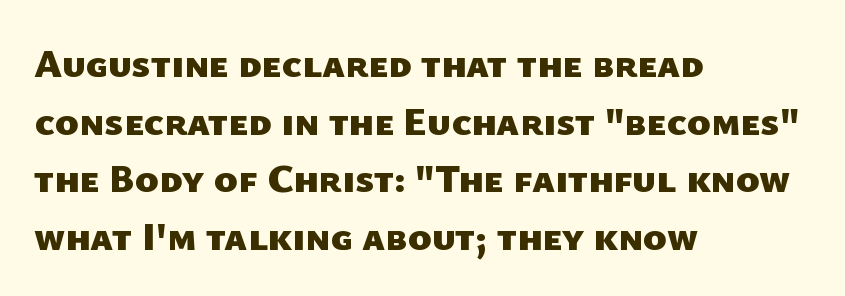
These lines are composed in type without serifs. The letters are bold, with thick, heavy strokes. Proportional: the letters do not fall into vertical columns. Descenders hang freely into open space. Teacher's note: observe the even left margin — that is flush-left alignment. A typesetter would call this zero additional tracking.
